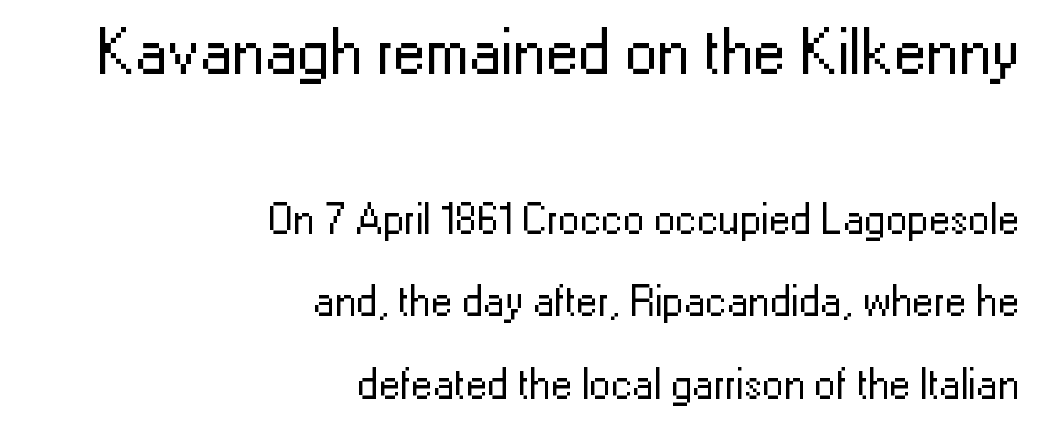
The image shows 65 px regular-weight sans-serif type, upright; set right-aligned, loose line spacing (1.92x), normal letter spacing, not underlined; the first (top) block is 1.51x larger; low stroke contrast and a medium x-height.
